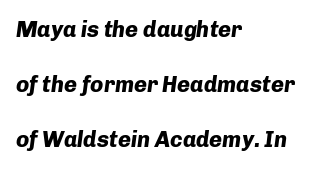
{"italic": "yes", "lean": "right", "slant_degrees": 8, "bold": "yes", "underline": "no", "align": "left", "line_spacing": "loose", "line_spacing_ratio": 2.49, "letter_spacing": "normal", "letter_spacing_em": 0.0, "glyph_px": 22}
